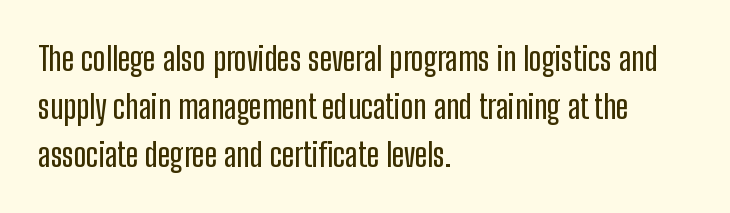
{"serif": "no", "italic": "no", "width": "condensed", "stroke_contrast": "low", "x_height": "medium", "monospaced": "no", "underline": "no", "align": "left", "line_spacing": "normal", "line_spacing_ratio": 1.45, "letter_spacing": "normal", "letter_spacing_em": 0.0, "glyph_px": 33}
